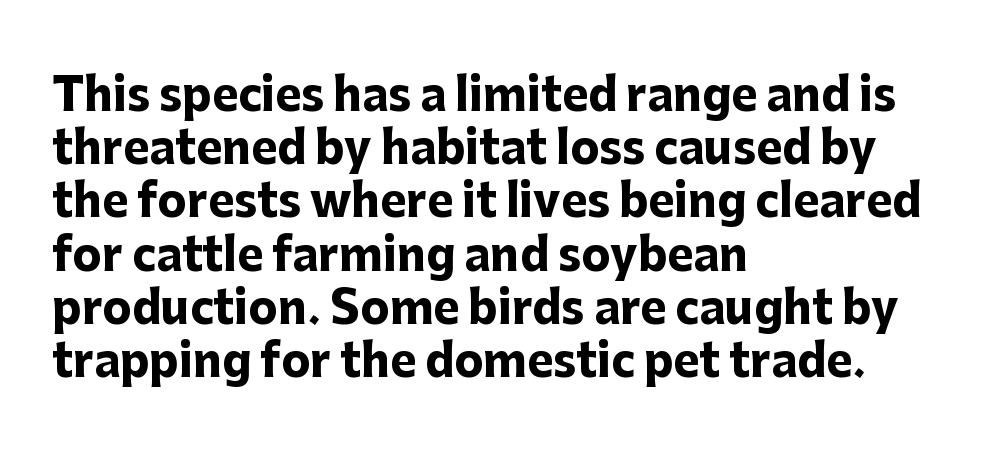
{"serif": "no", "italic": "no", "bold": "yes", "weight": "heavy", "width": "normal", "stroke_contrast": "low", "x_height": "medium", "monospaced": "no", "underline": "no", "align": "left", "line_spacing_ratio": 1.21, "letter_spacing": "normal", "letter_spacing_em": 0.0, "glyph_px": 44}
